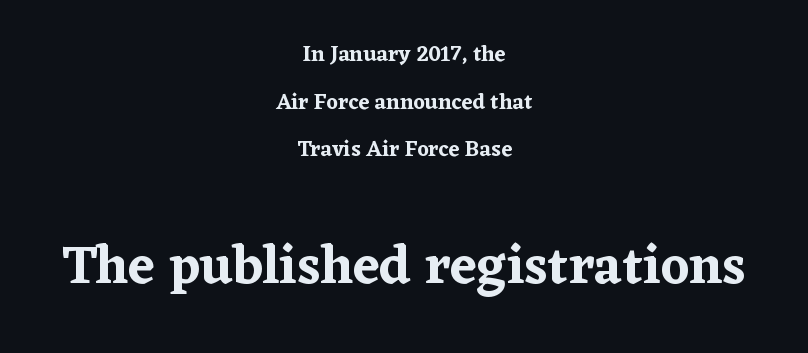
The image shows 54 px serif type, upright; set centered, loose line spacing (2.16x), normal letter spacing, not underlined; the second (bottom) block is 2.45x larger; low stroke contrast and a medium x-height.
